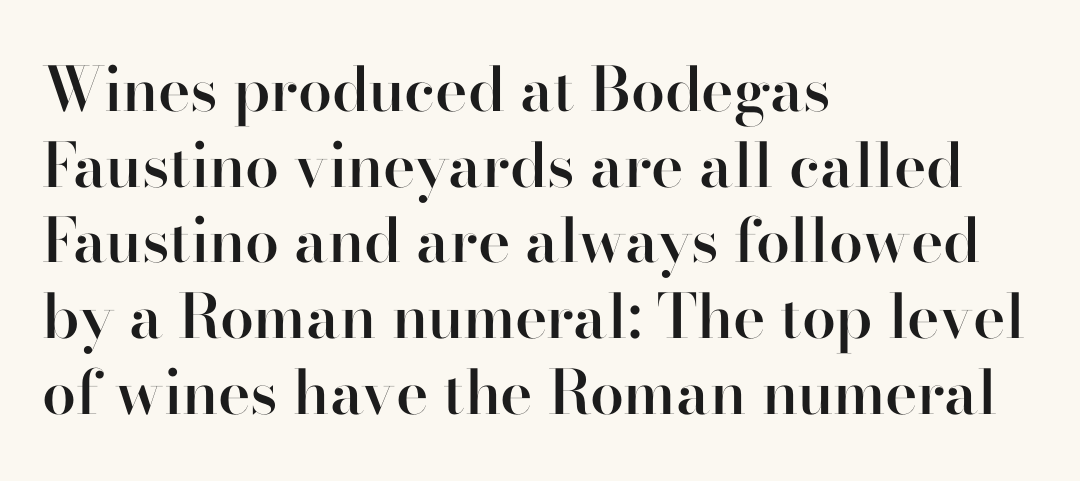
The designer went with a serif here, giving each stem small feet. Alignment: flush left. A typesetter would call this proportional, since set widths differ per character. Does extra space separate the letters? No, they use regular spacing.
